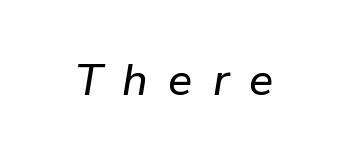
{"italic": "yes", "lean": "right", "slant_degrees": 9, "width": "normal", "stroke_contrast": "low", "x_height": "medium", "monospaced": "no", "underline": "no", "letter_spacing": "wide", "letter_spacing_em": 0.45, "glyph_px": 45}
